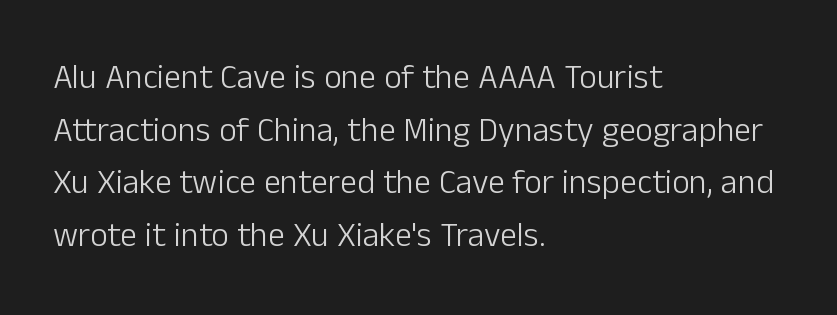
Posture: vertical. Vertical spacing — default. Unbolded letterforms with no extra heft. The paragraph has a hard left edge and a soft right edge. Is this a sans? Yes — the strokes have no serifs. Descenders are the only things crossing below the line.
